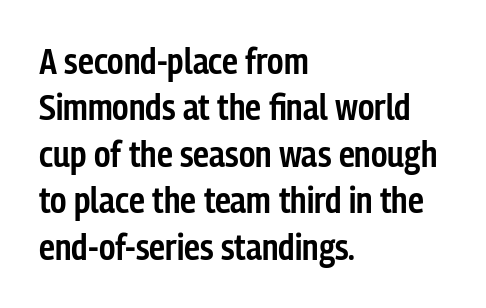
Q: Is the text bold? A: Semi-bold.
Q: Is the text italic (slanted)? A: No, it is upright.
Q: Is the typeface a serif or a sans-serif typeface? A: Sans-serif.
Q: Is the text underlined? A: No.
Q: How is the paragraph aligned? A: Left-aligned.
Q: Is the spacing between letters normal or unusually wide? A: Normal.
Q: Is the spacing between lines tight, normal or loose? A: Normal.
Q: Width (condensed, normal, or wide)? A: Condensed.
Q: Stroke contrast? A: Low.
Q: x-height? A: Medium.
Q: Monospaced? A: No.
